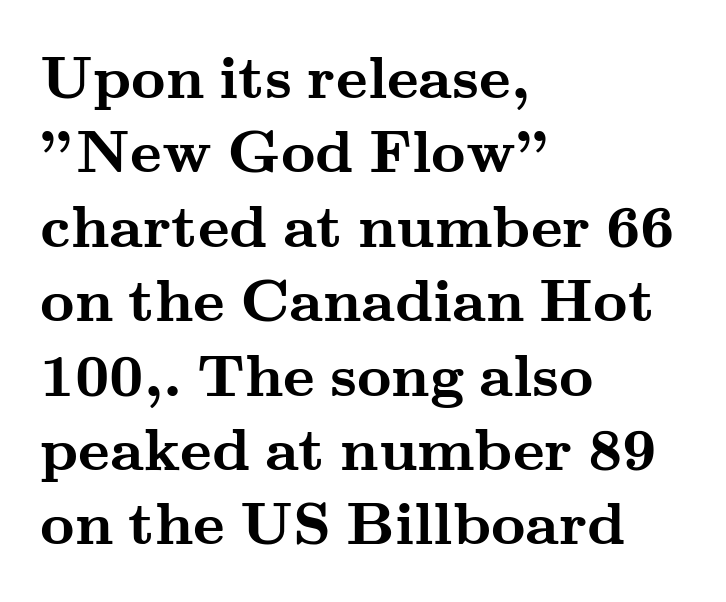
Q: Is the text bold? A: Yes.
Q: Is the text italic (slanted)? A: No, it is upright.
Q: Is the typeface a serif or a sans-serif typeface? A: Serif.
Q: Is the text underlined? A: No.
Q: How is the paragraph aligned? A: Left-aligned.
Q: Is the spacing between letters normal or unusually wide? A: Normal.
Q: Width (condensed, normal, or wide)? A: Wide.
Q: Stroke contrast? A: Medium.
Q: x-height? A: Small.
Q: Monospaced? A: No.
